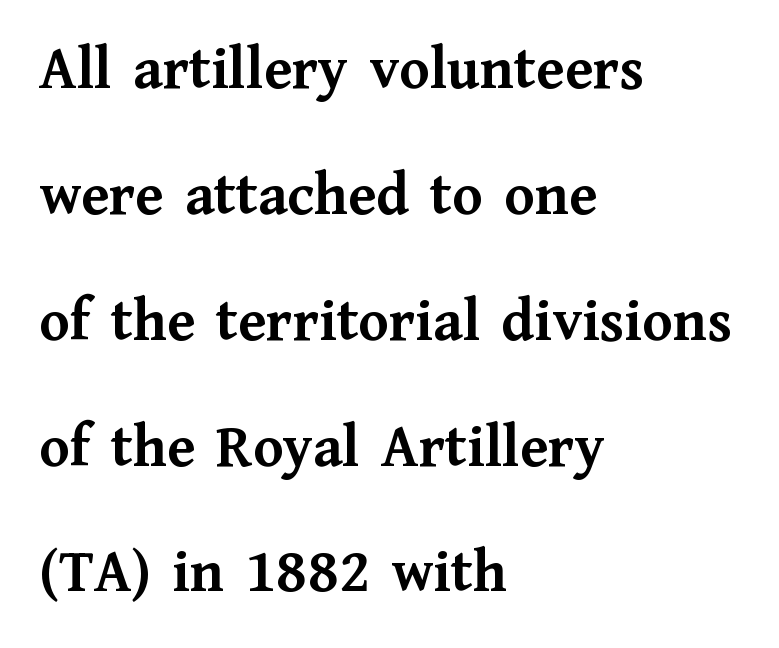
{"serif": "yes", "italic": "no", "bold": "yes", "weight": "semibold", "width": "normal", "stroke_contrast": "medium", "x_height": "medium", "monospaced": "no", "underline": "no", "align": "left", "line_spacing": "loose", "line_spacing_ratio": 2.03, "letter_spacing": "normal", "letter_spacing_em": 0.0, "glyph_px": 62}
